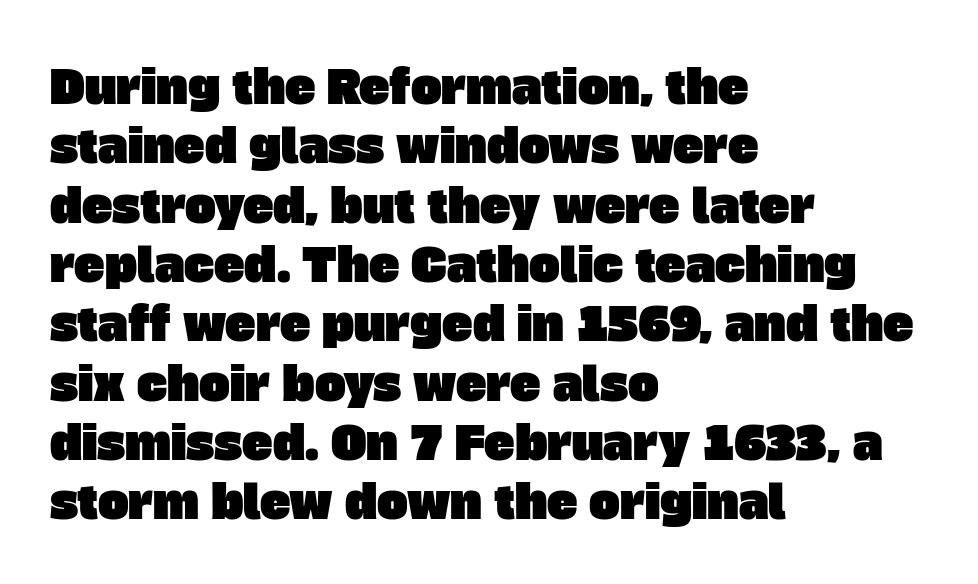
Q: Is the typeface a serif or a sans-serif typeface? A: Sans-serif.
Q: Is the text underlined? A: No.
Q: How is the paragraph aligned? A: Left-aligned.
Q: Is the spacing between letters normal or unusually wide? A: Normal.
Q: Is the spacing between lines tight, normal or loose? A: Normal.
Q: Width (condensed, normal, or wide)? A: Normal.
Q: Stroke contrast? A: Low.
Q: x-height? A: Large.
Q: Monospaced? A: No.
